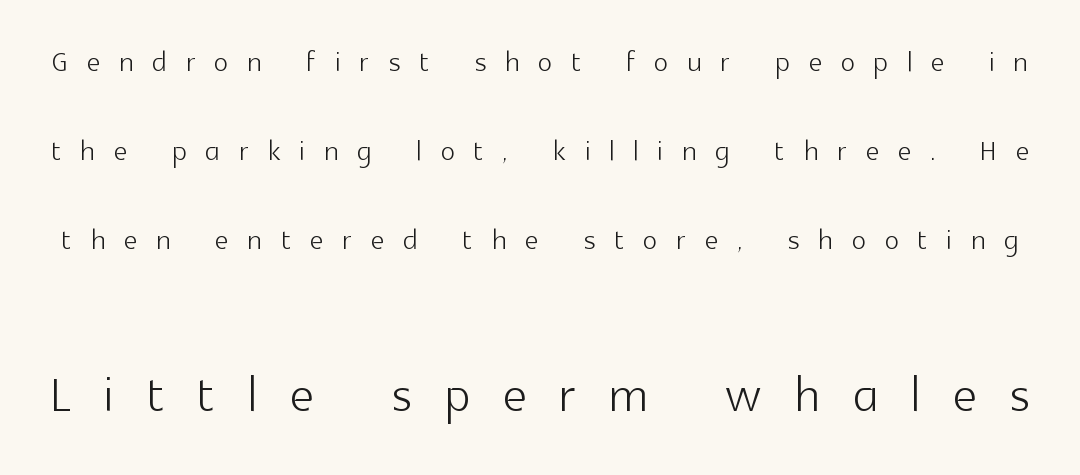
The rendering uses natural spacing where letterforms have individual widths. Weight: not bold — regular or lighter. Anything drawn beneath the words? Only blank space. Whoever set this made the second block the dominant, larger element. Quick note: interline space is abundant. A roman cut, with each character standing at attention.
